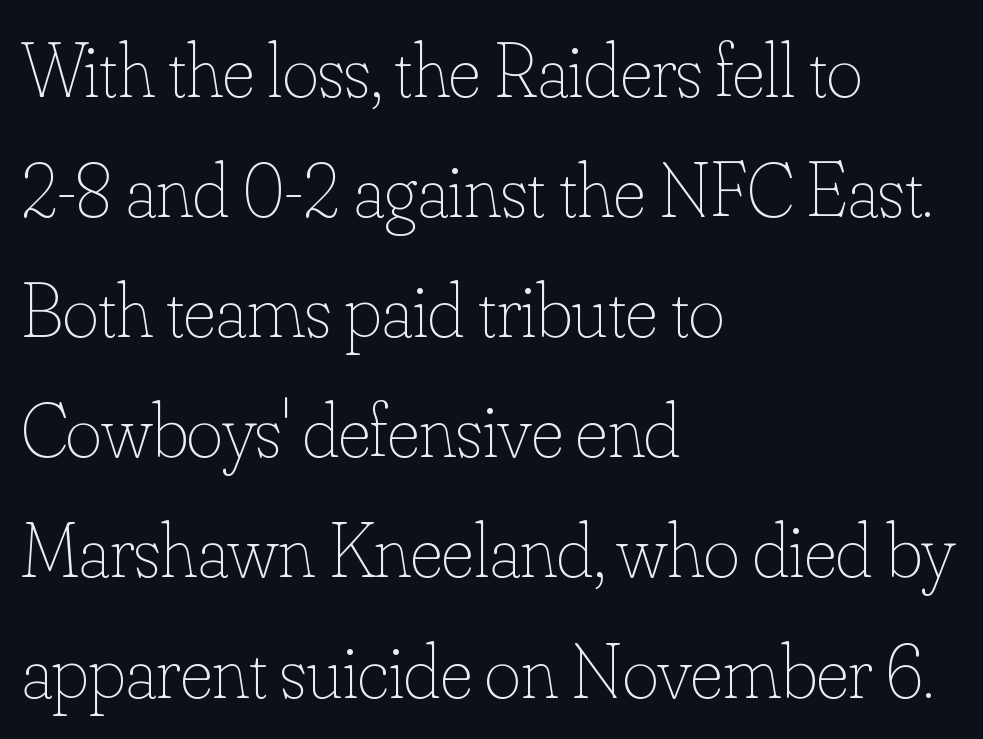
The image shows 77 px thin type, upright; set left-aligned, normal line spacing (1.56x), normal letter spacing, not underlined; low stroke contrast and a small x-height.
